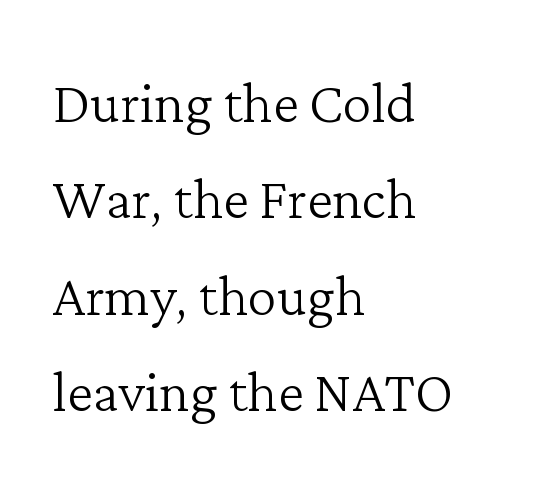
Q: Is the text bold? A: No.
Q: Is the text italic (slanted)? A: No, it is upright.
Q: Is the typeface a serif or a sans-serif typeface? A: Serif.
Q: Is the text underlined? A: No.
Q: How is the paragraph aligned? A: Left-aligned.
Q: Is the spacing between letters normal or unusually wide? A: Normal.
Q: Is the spacing between lines tight, normal or loose? A: Normal.
Q: Width (condensed, normal, or wide)? A: Normal.
Q: Stroke contrast? A: Low.
Q: x-height? A: Medium.
Q: Monospaced? A: No.
